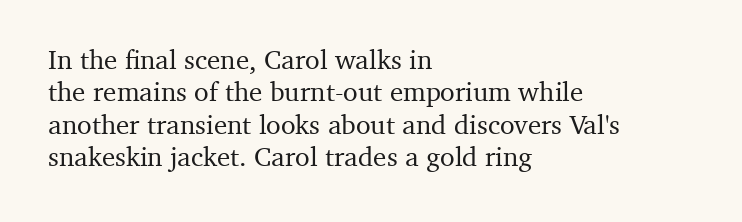
Designer's note — italics off, roman on. The specimen omits any rule beneath the text block's lines. No extra tracking has been applied to these lines. Each line starts at the same left margin while the right side varies.
